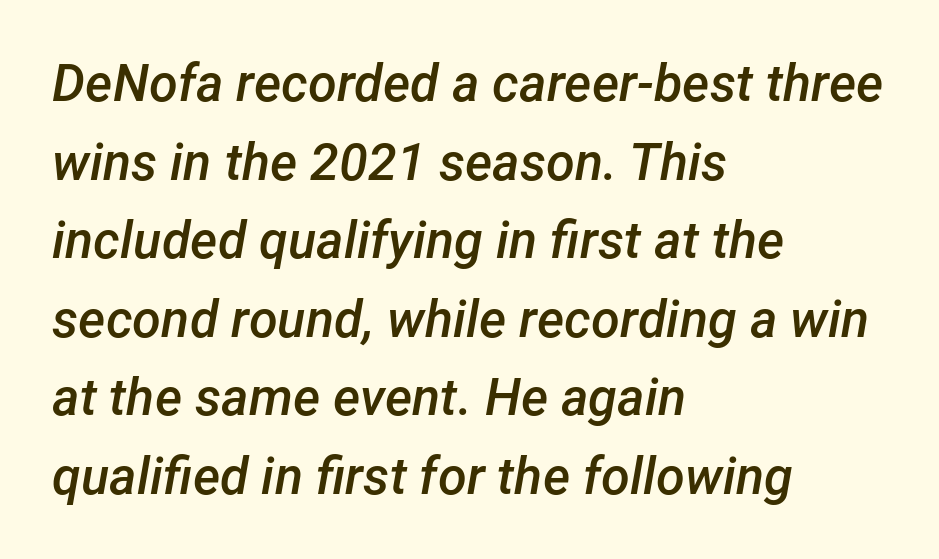
Spacing verdict: proportional, widths tailored to each character. Leading matches the norm, producing a regular column. Nothing unusual about the tracking: characters are spaced as the font intends. Tall strokes in this sample are angled rather than plumb. The characters look somewhat weighty, a semibold short of true bold.
